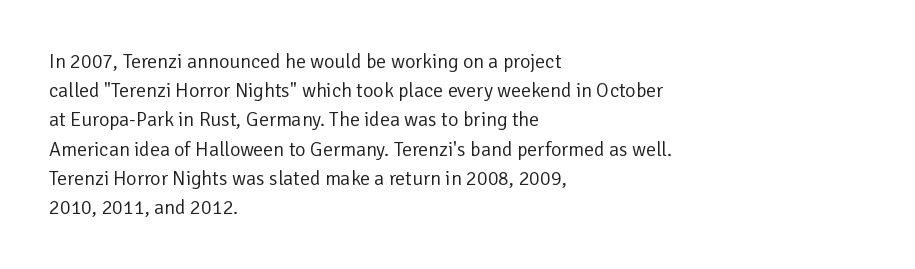
{"italic": "no", "bold": "no", "underline": "no", "align": "left", "line_spacing": "normal", "line_spacing_ratio": 1.46, "letter_spacing": "normal", "letter_spacing_em": 0.0, "glyph_px": 20}
